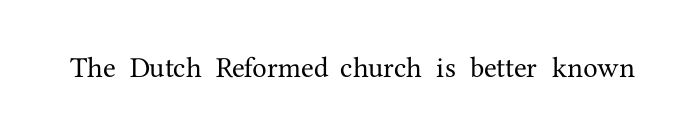
The image shows 29 px serif type, upright; set normal letter spacing, not underlined; medium stroke contrast and a medium x-height.
